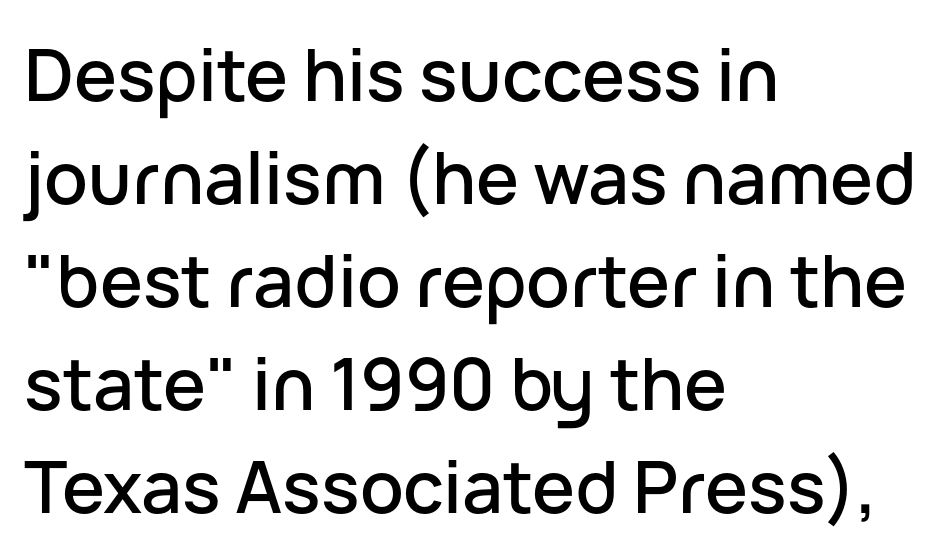
Q: Is the text italic (slanted)? A: No, it is upright.
Q: Is the typeface a serif or a sans-serif typeface? A: Sans-serif.
Q: Is the text underlined? A: No.
Q: How is the paragraph aligned? A: Left-aligned.
Q: Is the spacing between letters normal or unusually wide? A: Normal.
Q: Is the spacing between lines tight, normal or loose? A: Normal.
Q: Width (condensed, normal, or wide)? A: Normal.
Q: Stroke contrast? A: Low.
Q: x-height? A: Medium.
Q: Monospaced? A: No.
